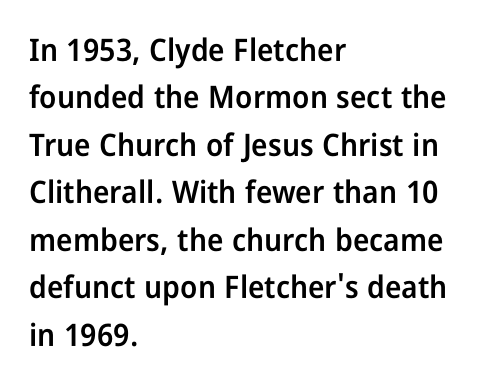
{"serif": "no", "italic": "no", "bold": "semi", "weight": "semibold", "width": "condensed", "stroke_contrast": "low", "x_height": "medium", "monospaced": "no", "underline": "no", "align": "left", "line_spacing": "normal", "line_spacing_ratio": 1.53, "letter_spacing": "normal", "letter_spacing_em": 0.0, "glyph_px": 31}
